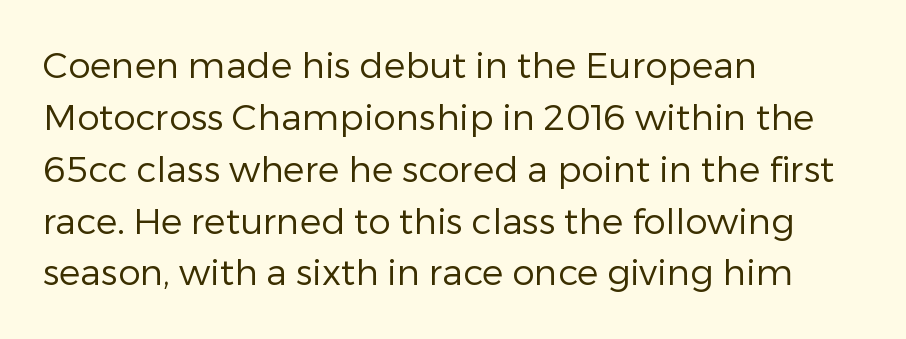
Just letters on the line, the space beneath them empty. Teacher's note: observe the even left margin — that is flush-left alignment. The line texture is even and compact thanks to regular tracking. This block has exactly the height ordinary leading produces. Is the type heavy? It reads as light-to-regular instead. The font's upright variant was chosen for this text.
